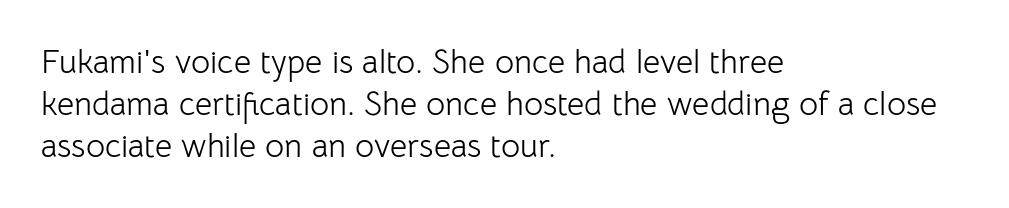
The image shows 33 px light sans-serif type, upright; set left-aligned, normal line spacing (1.27x), normal letter spacing, not underlined; low stroke contrast and a medium x-height.
